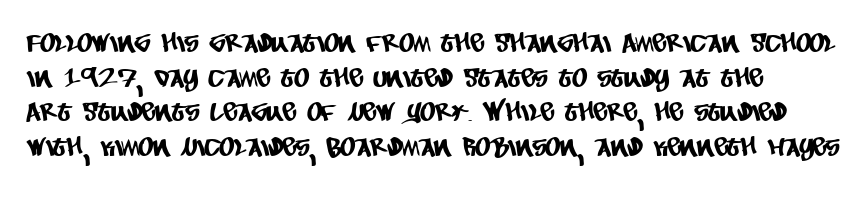
Q: Is the text underlined? A: No.
Q: Is the spacing between letters normal or unusually wide? A: Normal.
Q: Is the spacing between lines tight, normal or loose? A: Normal.
